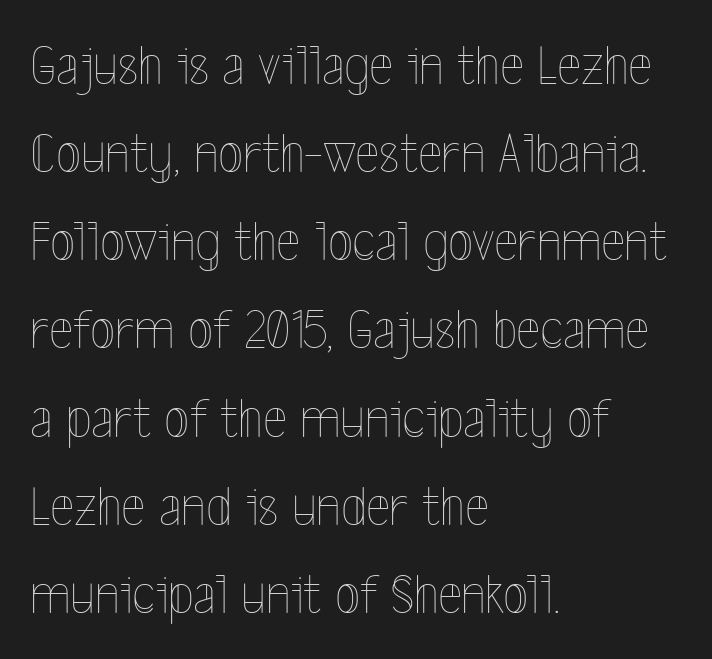
Just letters on the line, the space beneath them empty. Posture: straight, roman, zero tilt. Caption: multi-line text, flush left, ragged right. Compared with typical paragraphs, the rows here are spaced about the same. Caption: standard tracking, unaltered. This sample has the flowing, uneven cadence of proportional lettering.
